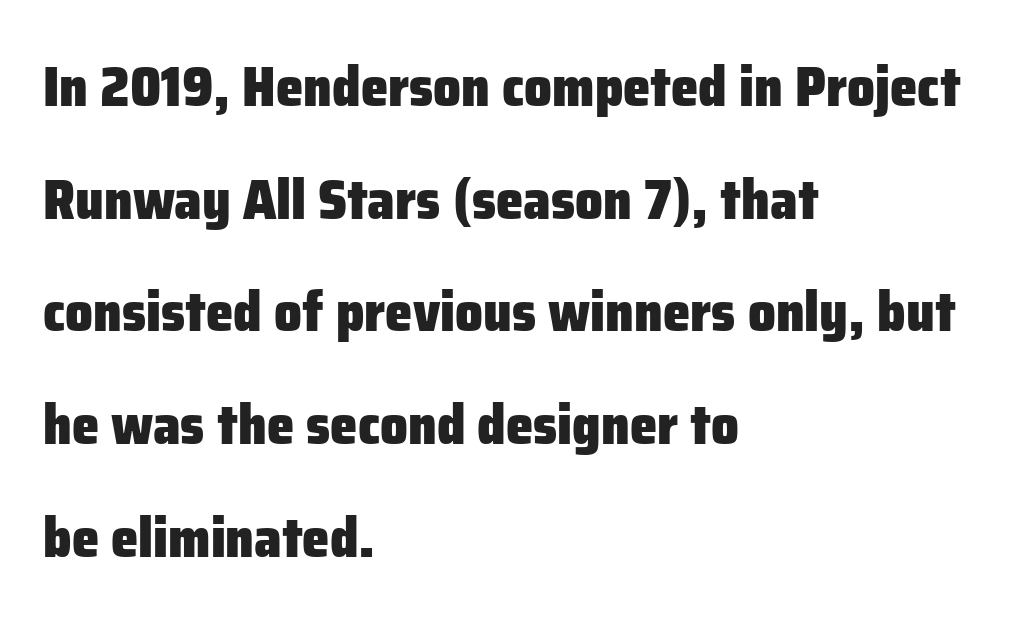
Beneath every word, the page is bare. How are the letters spaced? Ordinarily, with no added tracking. Note the varied advance widths — an 'i' is clearly narrower than an 'm'. Notice the wide empty band between every row — that's loose leading.
